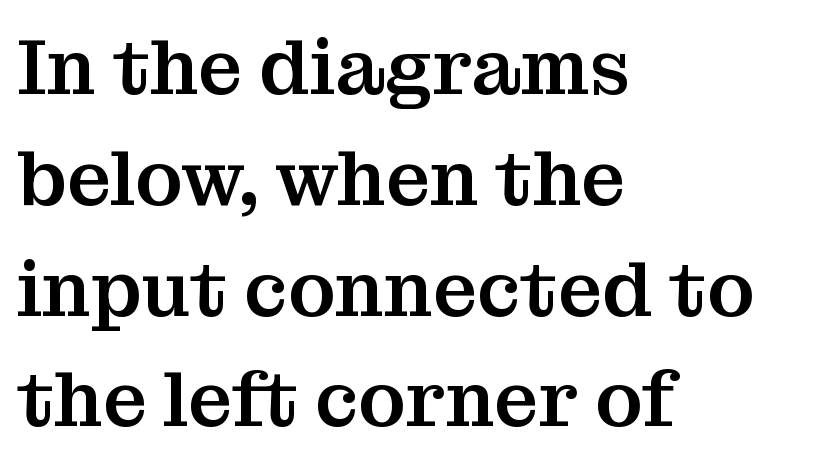
The image shows 78 px serif type, upright; set left-aligned, normal line spacing (1.42x), normal letter spacing, not underlined; medium stroke contrast and a medium x-height.
